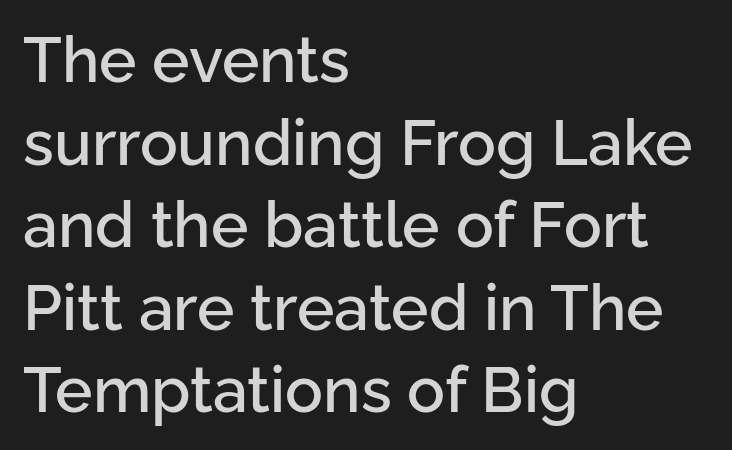
Q: Is the text italic (slanted)? A: No, it is upright.
Q: Is the typeface a serif or a sans-serif typeface? A: Sans-serif.
Q: Is the text underlined? A: No.
Q: How is the paragraph aligned? A: Left-aligned.
Q: Is the spacing between letters normal or unusually wide? A: Normal.
Q: Is the spacing between lines tight, normal or loose? A: Normal.
Q: Width (condensed, normal, or wide)? A: Normal.
Q: Stroke contrast? A: Low.
Q: x-height? A: Medium.
Q: Monospaced? A: No.
